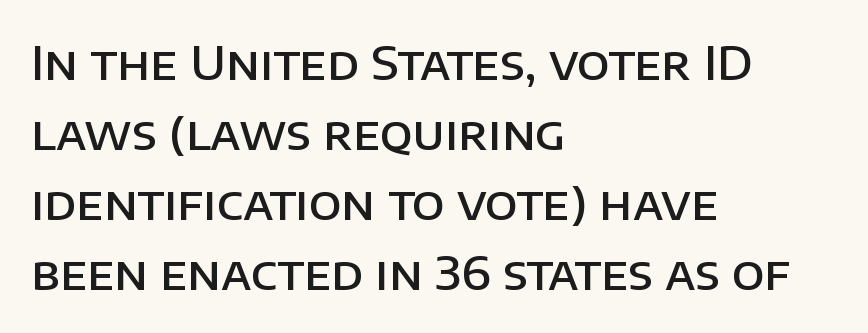
Q: Is the text bold? A: Semi-bold.
Q: Is the text italic (slanted)? A: No, it is upright.
Q: Is the typeface a serif or a sans-serif typeface? A: Sans-serif.
Q: Is the text underlined? A: No.
Q: How is the paragraph aligned? A: Left-aligned.
Q: Is the spacing between letters normal or unusually wide? A: Normal.
Q: Is the spacing between lines tight, normal or loose? A: Normal.
Q: Width (condensed, normal, or wide)? A: Normal.
Q: Stroke contrast? A: Low.
Q: x-height? A: Large.
Q: Monospaced? A: No.
